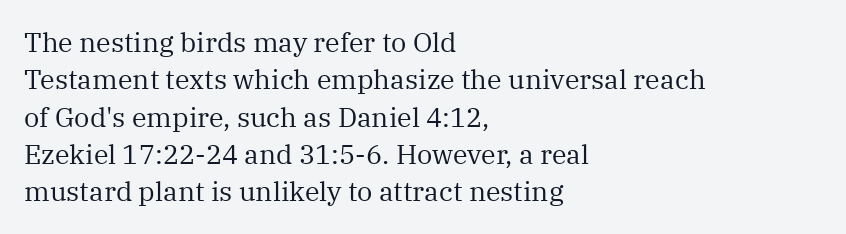
The image shows 27 px text type, upright; set left-aligned, normal line spacing (1.38x), normal letter spacing, not underlined.
